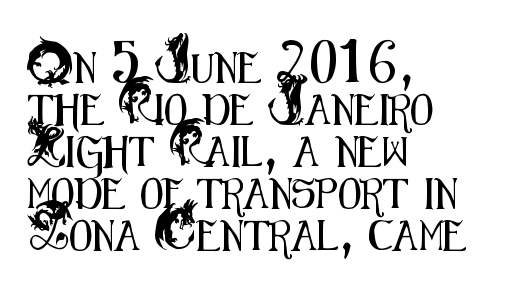
Q: Is the text italic (slanted)? A: No, it is upright.
Q: Is the typeface a serif or a sans-serif typeface? A: Sans-serif.
Q: Is the text underlined? A: No.
Q: How is the paragraph aligned? A: Left-aligned.
Q: Is the spacing between letters normal or unusually wide? A: Normal.
Q: Is the spacing between lines tight, normal or loose? A: Normal.
Q: Width (condensed, normal, or wide)? A: Condensed.
Q: Stroke contrast? A: Medium.
Q: x-height? A: Small.
Q: Monospaced? A: No.
